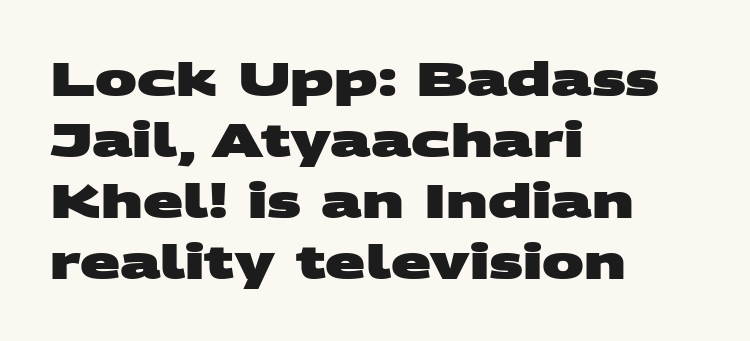
The image shows 47 px heavy, wide sans-serif type; set left-aligned, normal line spacing (1.3x), normal letter spacing, not underlined; medium stroke contrast and a large x-height.
